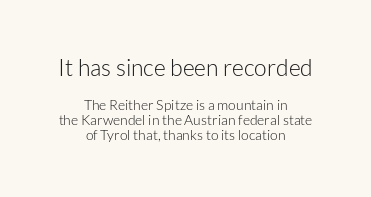
{"italic": "no", "bold": "no", "underline": "no", "align": "center", "line_spacing": "tight", "line_spacing_ratio": 1.08, "letter_spacing": "normal", "letter_spacing_em": 0.0, "larger_block": "first", "size_ratio": 1.64, "glyph_px": 23}
